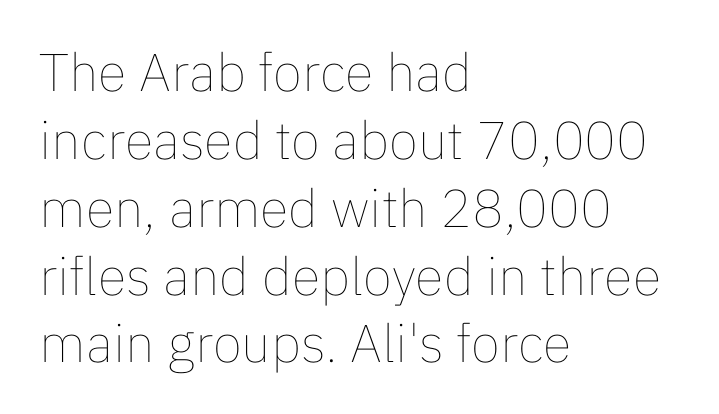
If you drew a line through each stem, it would be perfectly vertical. Quick note: interline space is typical. The passage shown has conventional tracking throughout. Glance below the letters and you will spot only blank space.
